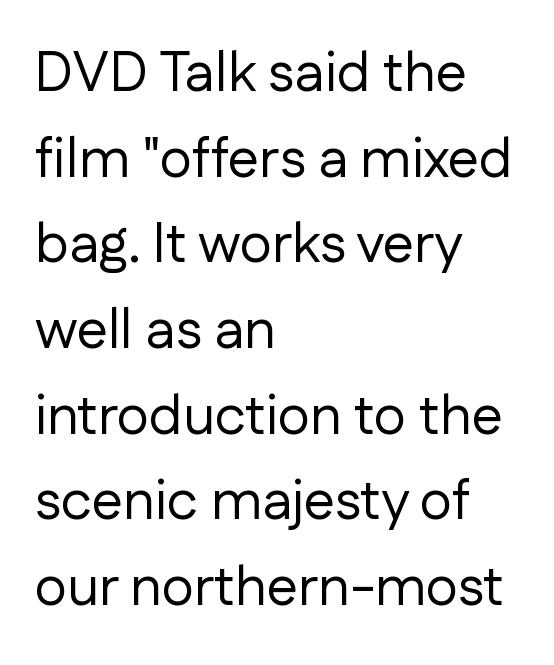
Q: Is the text bold? A: No.
Q: Is the text italic (slanted)? A: No, it is upright.
Q: Is the typeface a serif or a sans-serif typeface? A: Sans-serif.
Q: Is the text underlined? A: No.
Q: How is the paragraph aligned? A: Left-aligned.
Q: Is the spacing between letters normal or unusually wide? A: Normal.
Q: Is the spacing between lines tight, normal or loose? A: Normal.
Q: Width (condensed, normal, or wide)? A: Normal.
Q: Stroke contrast? A: Low.
Q: x-height? A: Medium.
Q: Monospaced? A: No.
